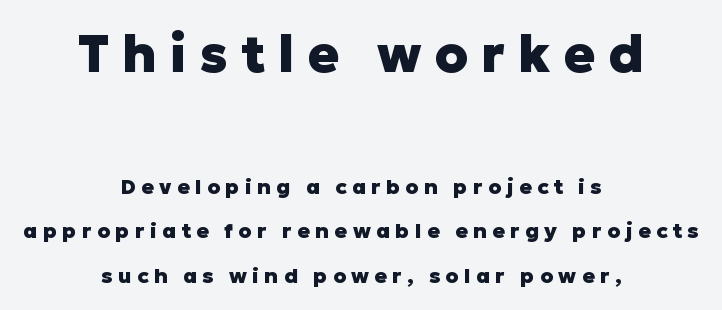
{"serif": "no", "italic": "no", "bold": "yes", "weight": "heavy", "width": "normal", "stroke_contrast": "low", "x_height": "medium", "monospaced": "no", "underline": "no", "align": "center", "line_spacing": "loose", "line_spacing_ratio": 2.12, "letter_spacing": "wide", "letter_spacing_em": 0.25, "larger_block": "first", "size_ratio": 2.48, "glyph_px": 52}
